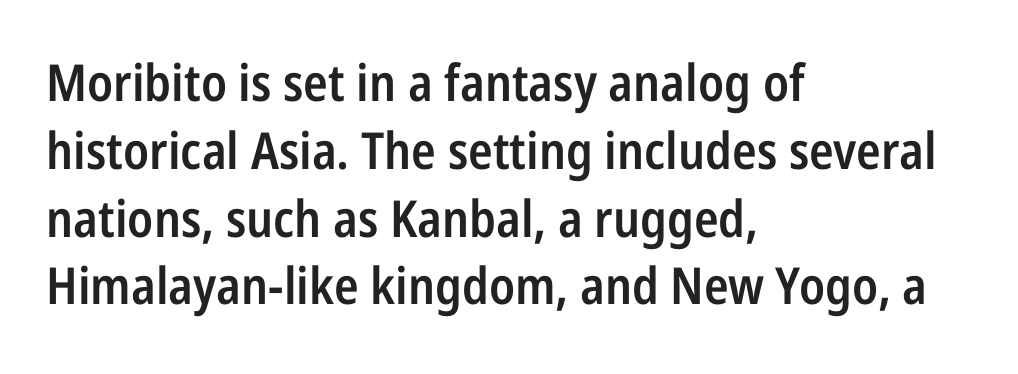
Style check: upright. No feet cap the strokes, marking this as sans-serif type. As a designer I'd log this as weight 600, semibold. Reading down the block, your eye returns to a fixed left position each line. The rendering uses a moderate line-height, typical for paragraphs.
